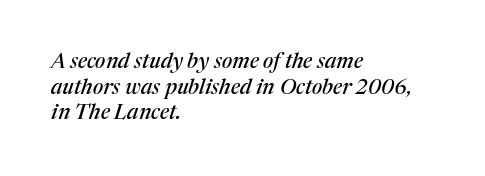
The line texture is even and compact thanks to regular tracking. In CSS terms this would be text-align: left. No word sits above an underline. If you drew a line through each stem, it would be angled.
